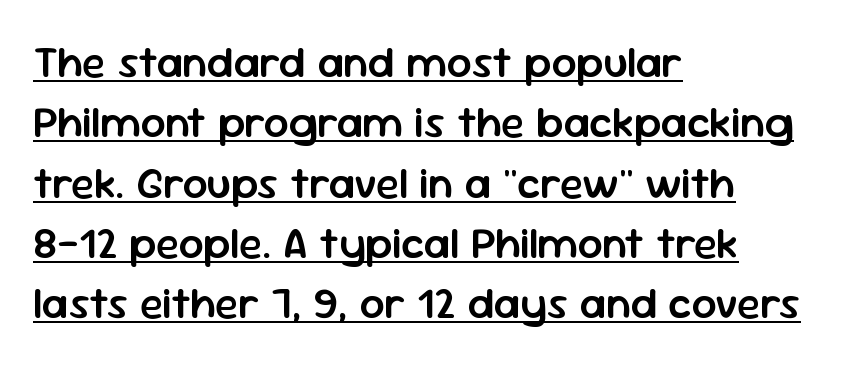
{"serif": "no", "italic": "no", "bold": "semi", "weight": "semibold", "width": "normal", "stroke_contrast": "low", "x_height": "medium", "monospaced": "no", "underline": "yes", "align": "left", "line_spacing": "normal", "line_spacing_ratio": 1.37, "letter_spacing": "normal", "letter_spacing_em": 0.0, "glyph_px": 44}
